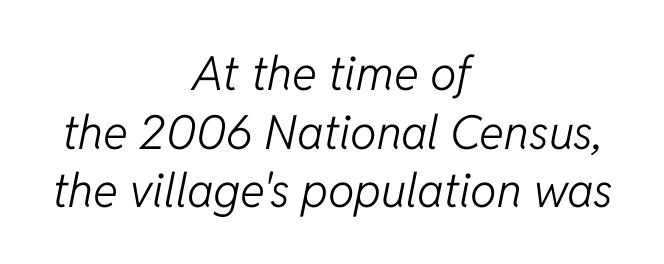
Q: Is the text bold? A: No.
Q: Is the text italic (slanted)? A: Yes, it leans right by about 11 degrees.
Q: Is the text underlined? A: No.
Q: How is the paragraph aligned? A: Centered.
Q: Is the spacing between letters normal or unusually wide? A: Normal.
Q: Is the spacing between lines tight, normal or loose? A: Normal.
Q: Width (condensed, normal, or wide)? A: Normal.
Q: Stroke contrast? A: Low.
Q: x-height? A: Medium.
Q: Monospaced? A: No.
